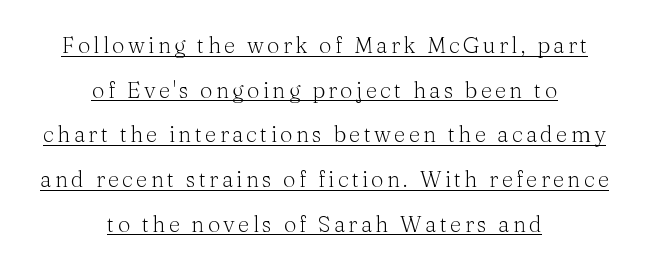
The image shows 22 px text type, upright; set centered, loose line spacing (2.03x), underlined.
